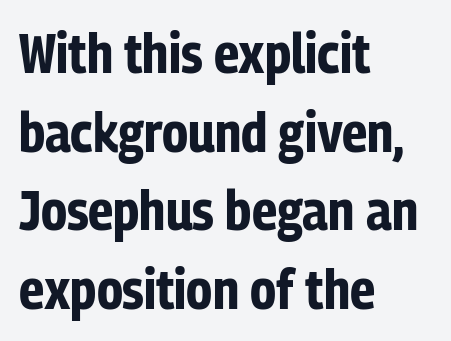
Reading down the column, the eye jumps a familiar distance to each next line. The font's upright variant was chosen for this text. Heavy, bold letterforms. The zone under the glyphs is completely vacant.
